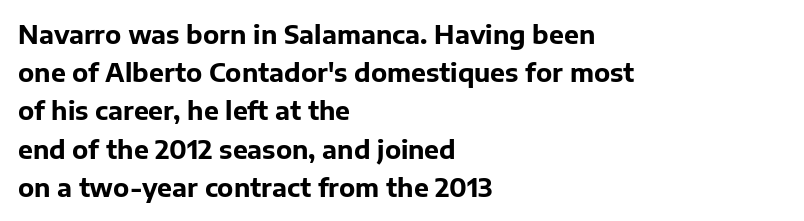
Lines of text with bare space underneath. Quick note: interline space is typical. The line texture is even and compact thanks to regular tracking. The letters stand straight up with perfectly vertical stems. I'd describe the lettering as bold — thick and assertive.
